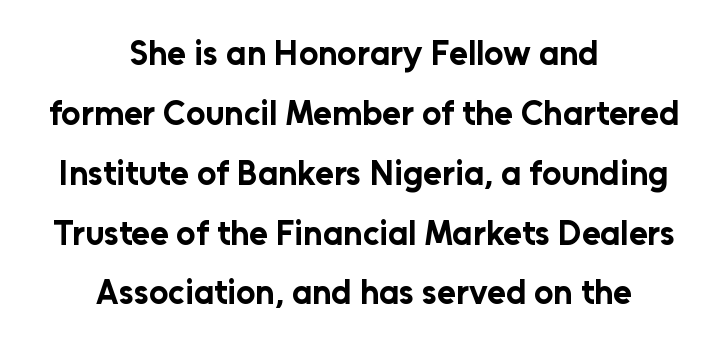
The image shows 34 px bold sans-serif type, upright; set centered, line spacing 1.76x, normal letter spacing, not underlined; low stroke contrast and a medium x-height.
